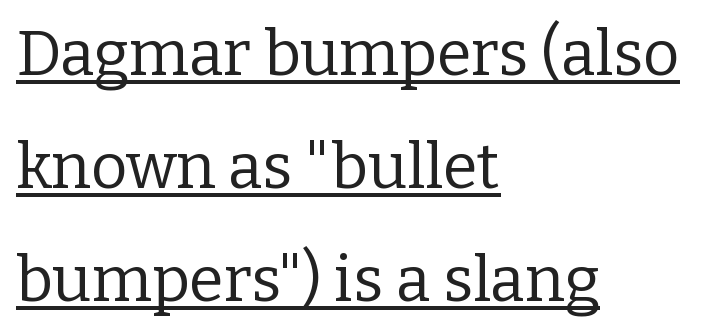
The specimen reads as upright at a glance. The face used here is rendered with its standard letterfit. These lines are rendered in a variable-pitch font. Notice how the passage keeps a crisp vertical edge on the left only. Unbolded letterforms with no extra heft.
